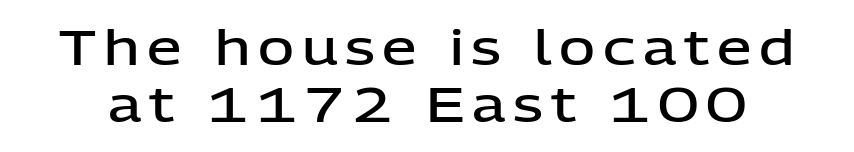
Look at the stroke-to-counter ratio: somewhat heavy, a semibold. Designer's note — italics off, roman on. Here the designer chose a conventional face with non-uniform glyph widths. You can tell from the bare stems that sans-serif type was used. Bare-footed words on every line.
